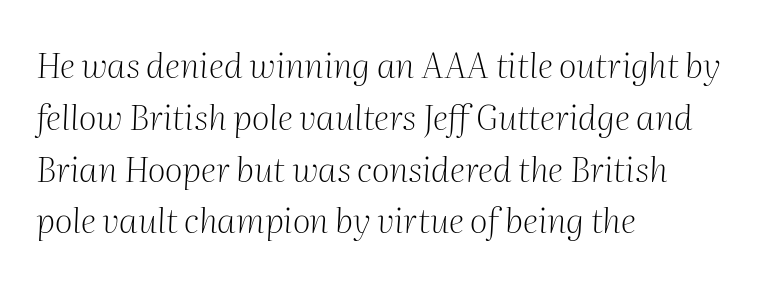
{"serif": "yes", "italic": "yes", "lean": "right", "slant_degrees": 2, "bold": "no", "weight": "light", "width": "normal", "stroke_contrast": "medium", "x_height": "medium", "monospaced": "no", "underline": "no", "align": "left", "line_spacing": "normal", "line_spacing_ratio": 1.48, "letter_spacing": "normal", "letter_spacing_em": 0.0, "glyph_px": 35}
